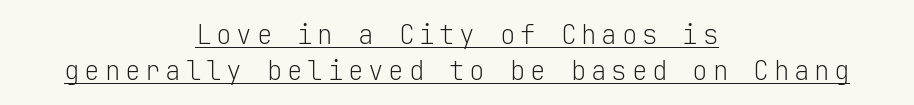
Q: Is the text bold? A: No.
Q: Is the text italic (slanted)? A: No, it is upright.
Q: Is the text underlined? A: Yes.
Q: How is the paragraph aligned? A: Centered.
Q: Is the spacing between lines tight, normal or loose? A: Normal.
